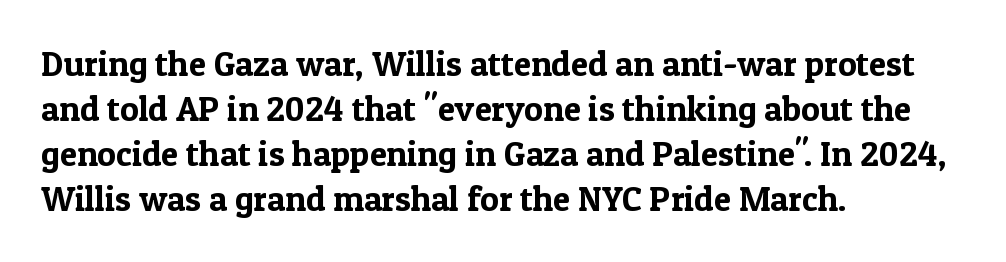
Q: Is the text italic (slanted)? A: No, it is upright.
Q: Is the typeface a serif or a sans-serif typeface? A: Serif.
Q: Is the text underlined? A: No.
Q: How is the paragraph aligned? A: Left-aligned.
Q: Is the spacing between letters normal or unusually wide? A: Normal.
Q: Is the spacing between lines tight, normal or loose? A: Normal.
Q: Width (condensed, normal, or wide)? A: Normal.
Q: x-height? A: Medium.
Q: Monospaced? A: No.
